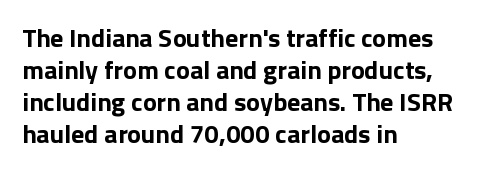
The image shows 26 px bold type, upright; set left-aligned, line spacing 1.23x, normal letter spacing, not underlined.
